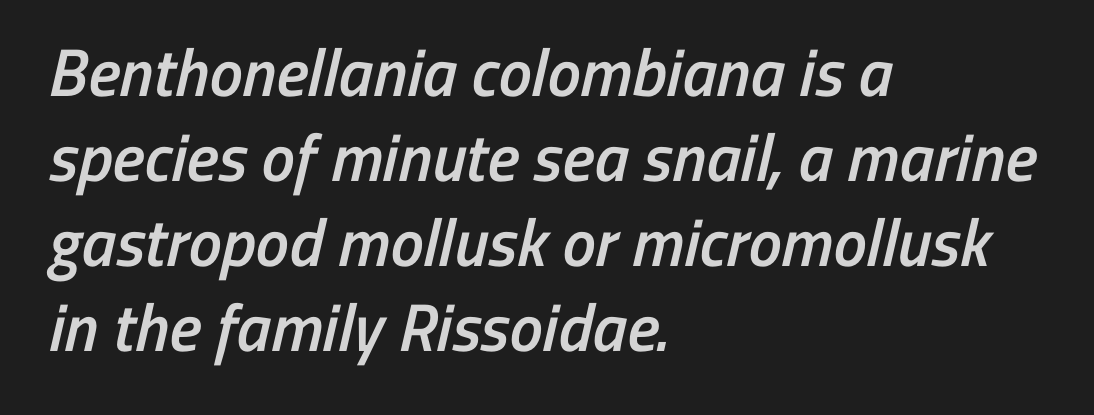
Q: Is the text bold? A: Semi-bold.
Q: Is the typeface a serif or a sans-serif typeface? A: Sans-serif.
Q: Is the text underlined? A: No.
Q: How is the paragraph aligned? A: Left-aligned.
Q: Is the spacing between letters normal or unusually wide? A: Normal.
Q: Is the spacing between lines tight, normal or loose? A: Normal.
Q: Width (condensed, normal, or wide)? A: Condensed.
Q: Stroke contrast? A: Low.
Q: x-height? A: Medium.
Q: Monospaced? A: No.
